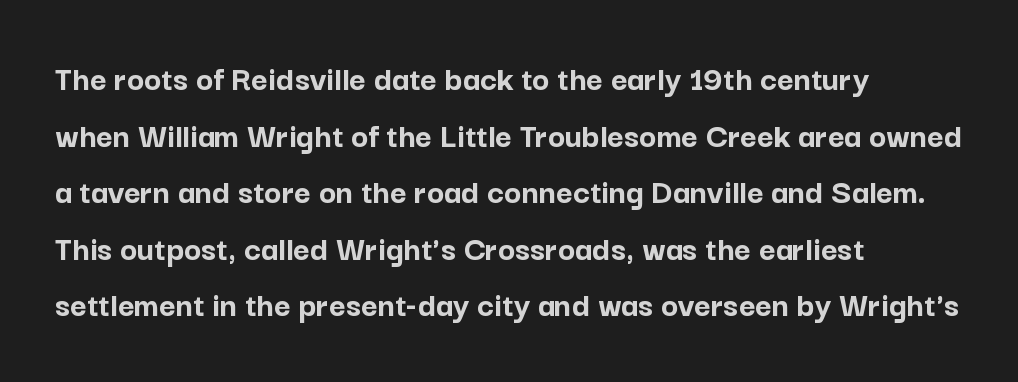
Q: Is the text bold? A: Yes.
Q: Is the text italic (slanted)? A: No, it is upright.
Q: Is the typeface a serif or a sans-serif typeface? A: Sans-serif.
Q: Is the text underlined? A: No.
Q: How is the paragraph aligned? A: Left-aligned.
Q: Is the spacing between letters normal or unusually wide? A: Normal.
Q: Is the spacing between lines tight, normal or loose? A: Normal.
Q: Width (condensed, normal, or wide)? A: Normal.
Q: Stroke contrast? A: Low.
Q: x-height? A: Medium.
Q: Monospaced? A: No.
